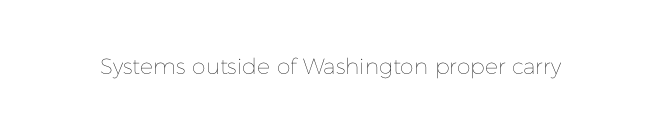
{"italic": "no", "bold": "no", "underline": "no", "letter_spacing": "normal", "letter_spacing_em": 0.0, "glyph_px": 22}
